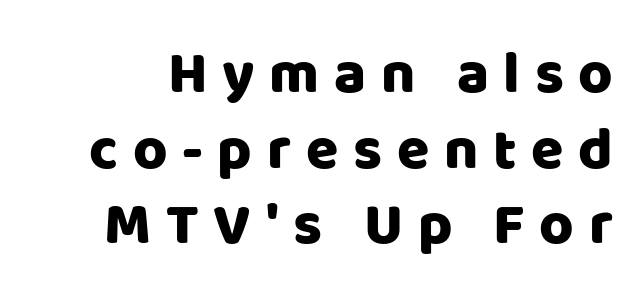
Q: Is the text italic (slanted)? A: No, it is upright.
Q: Is the typeface a serif or a sans-serif typeface? A: Sans-serif.
Q: Is the text underlined? A: No.
Q: Is the spacing between letters normal or unusually wide? A: Unusually wide.
Q: Is the spacing between lines tight, normal or loose? A: Normal.
Q: Width (condensed, normal, or wide)? A: Normal.
Q: Stroke contrast? A: Low.
Q: x-height? A: Large.
Q: Monospaced? A: No.
